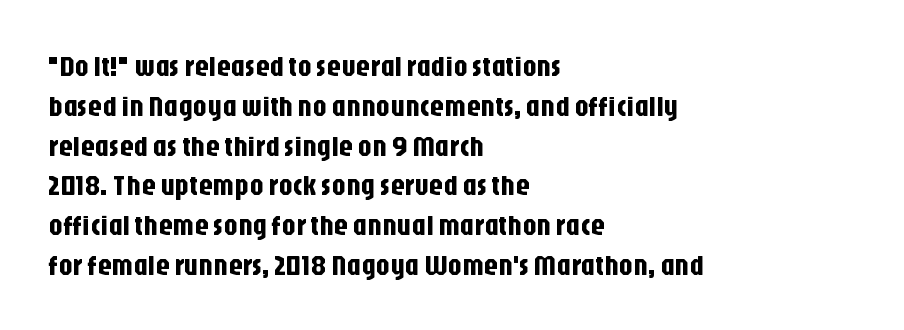
{"serif": "no", "italic": "no", "width": "condensed", "stroke_contrast": "low", "x_height": "large", "monospaced": "no", "underline": "no", "align": "left", "line_spacing": "normal", "line_spacing_ratio": 1.42, "letter_spacing": "normal", "letter_spacing_em": 0.0, "glyph_px": 28}
